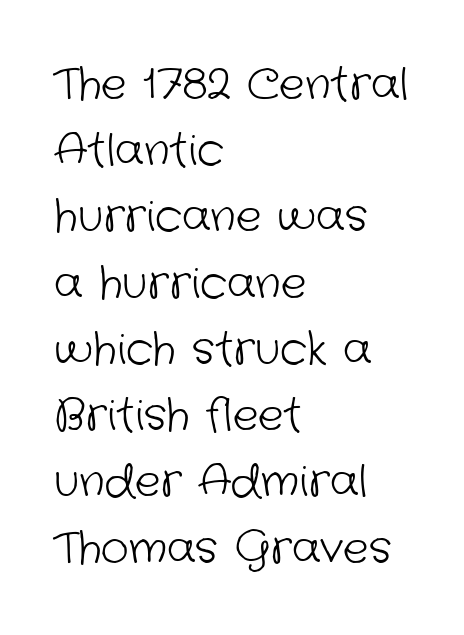
{"serif": "no", "bold": "no", "weight": "light", "width": "normal", "stroke_contrast": "low", "x_height": "medium", "monospaced": "no", "underline": "no", "align": "left", "line_spacing": "normal", "line_spacing_ratio": 1.54, "letter_spacing": "normal", "letter_spacing_em": 0.0, "glyph_px": 43}
